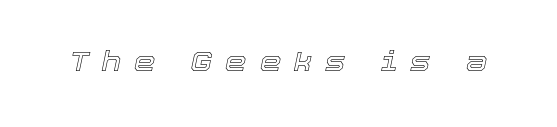
{"italic": "yes", "lean": "right", "slant_degrees": 12, "underline": "no", "letter_spacing": "wide", "letter_spacing_em": 0.48, "glyph_px": 27}
